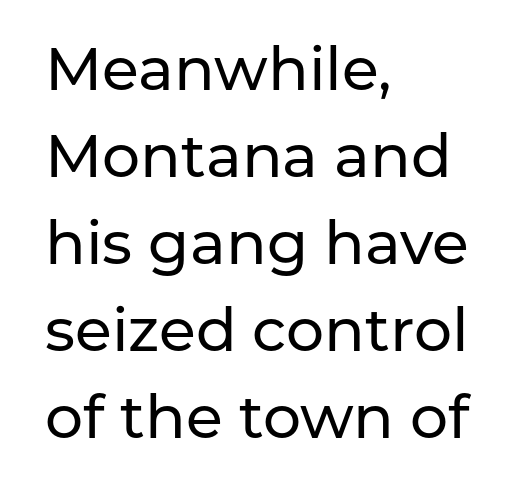
This sample is left-justified, so line endings fall wherever the words run out. Regular leading. Type without underlining. Letter spacing: default. Italic? Not at all — the glyphs are vertical. This rendering employs a face without finishing strokes, i.e., a sans-serif.
